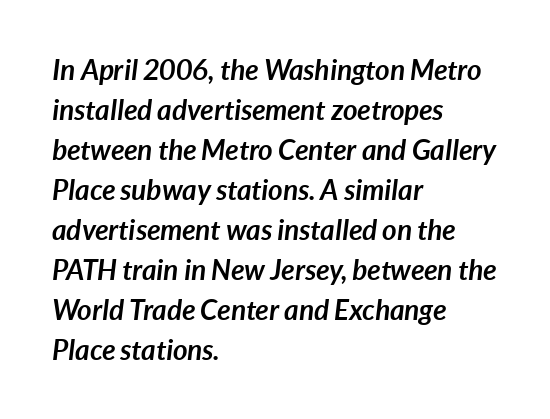
The image shows 28 px semibold type, italic (leaning right); set left-aligned, normal line spacing (1.43x), normal letter spacing, not underlined; low stroke contrast and a medium x-height.
